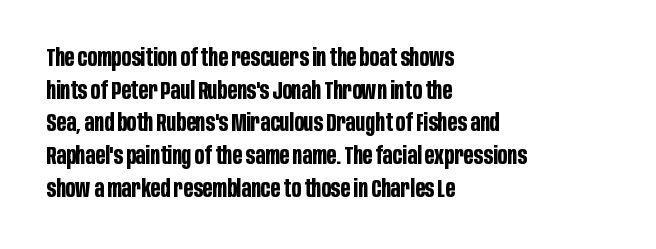
The image shows 25 px bold type, upright; set left-aligned, normal line spacing (1.31x), normal letter spacing, not underlined.
